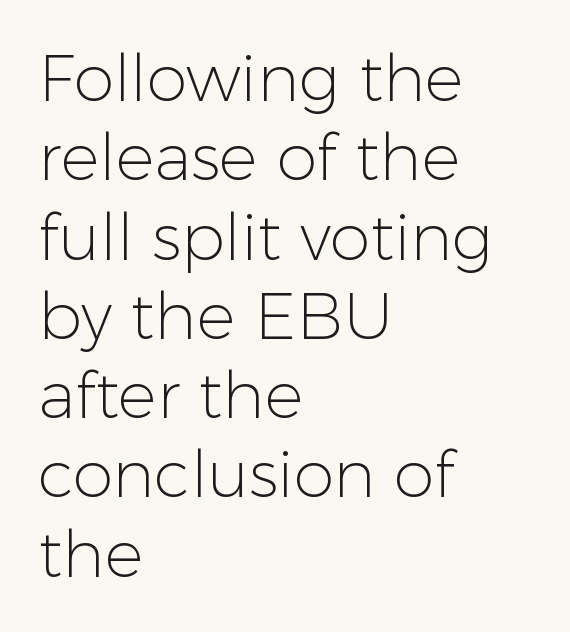
The image shows 65 px light sans-serif type, upright; set left-aligned, line spacing 1.22x, normal letter spacing, not underlined; low stroke contrast and a medium x-height.
